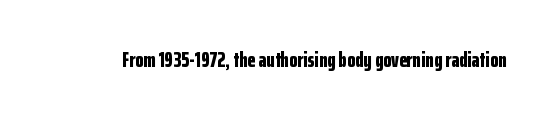
{"italic": "no", "bold": "yes", "underline": "no", "letter_spacing": "normal", "letter_spacing_em": 0.0, "glyph_px": 21}
